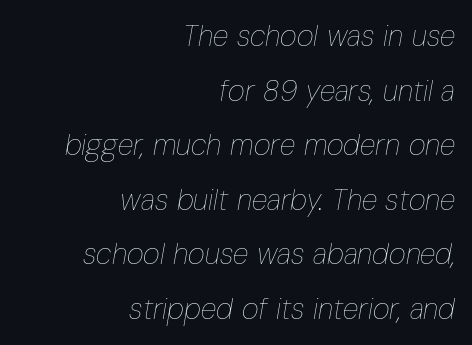
The rendering uses natural spacing where letterforms have individual widths. The axis of the letterforms is tilted away from vertical. Line endings align vertically; line beginnings do not. Default kerning and tracking; the words read as compact shapes.
